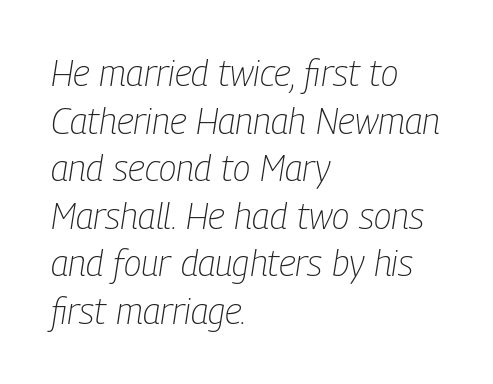
The image shows 36 px light, condensed type, italic (leaning right); set left-aligned, normal line spacing (1.32x), normal letter spacing, not underlined; low stroke contrast and a medium x-height.
